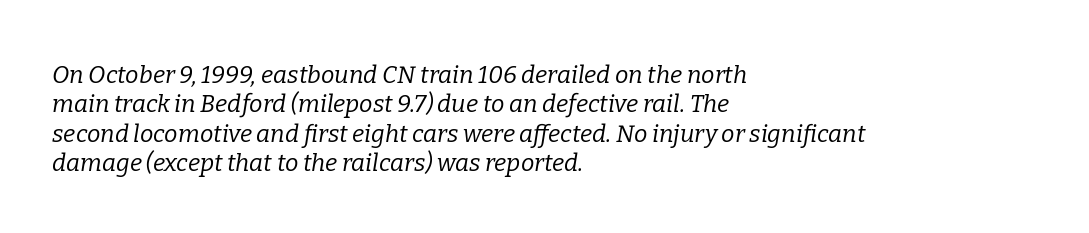
{"italic": "yes", "lean": "right", "slant_degrees": 9, "bold": "no", "underline": "no", "align": "left", "line_spacing_ratio": 1.22, "letter_spacing": "normal", "letter_spacing_em": 0.0, "glyph_px": 24}
